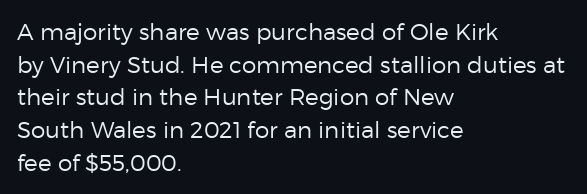
Q: Is the text bold? A: No.
Q: Is the text italic (slanted)? A: No, it is upright.
Q: Is the text underlined? A: No.
Q: How is the paragraph aligned? A: Left-aligned.
Q: Is the spacing between letters normal or unusually wide? A: Normal.
Q: Is the spacing between lines tight, normal or loose? A: Normal.
